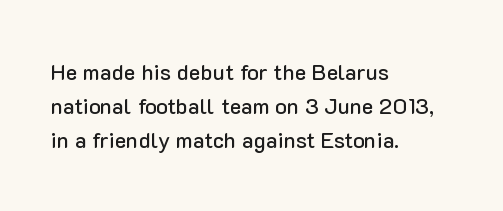
Inter-character spacing is left at the font's built-in metrics. A bare baseline throughout the passage. The typography opts for an upright posture over an oblique one. Casual observation: everything's shoved over to the left.
